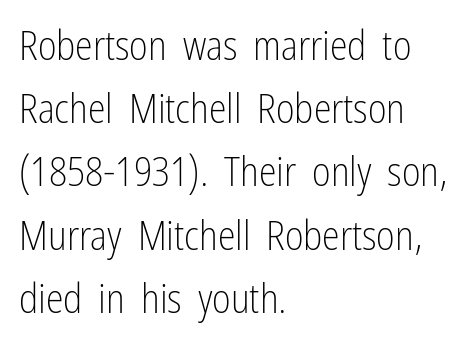
The image shows 40 px light, condensed sans-serif type, upright; set left-aligned, normal line spacing (1.58x), normal letter spacing, not underlined; low stroke contrast and a medium x-height.
